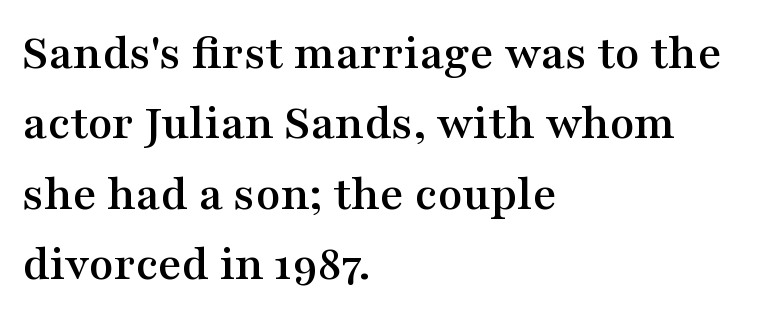
{"serif": "yes", "italic": "no", "width": "wide", "stroke_contrast": "medium", "x_height": "medium", "monospaced": "no", "underline": "no", "align": "left", "line_spacing": "normal", "line_spacing_ratio": 1.38, "letter_spacing": "normal", "letter_spacing_em": 0.0, "glyph_px": 51}
